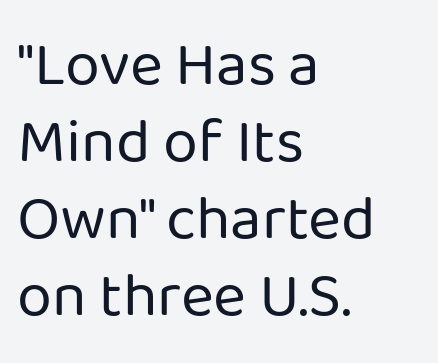
Q: Is the text bold? A: No.
Q: Is the text italic (slanted)? A: No, it is upright.
Q: Is the typeface a serif or a sans-serif typeface? A: Sans-serif.
Q: Is the text underlined? A: No.
Q: How is the paragraph aligned? A: Left-aligned.
Q: Is the spacing between letters normal or unusually wide? A: Normal.
Q: Width (condensed, normal, or wide)? A: Normal.
Q: Stroke contrast? A: Low.
Q: x-height? A: Medium.
Q: Monospaced? A: No.
